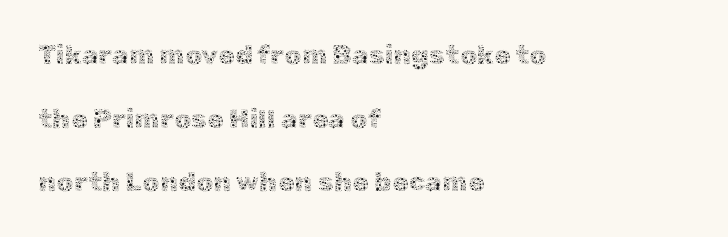
{"italic": "no", "bold": "no", "underline": "no", "align": "left", "line_spacing": "loose", "line_spacing_ratio": 2.36, "letter_spacing": "normal", "letter_spacing_em": 0.0, "glyph_px": 27}
